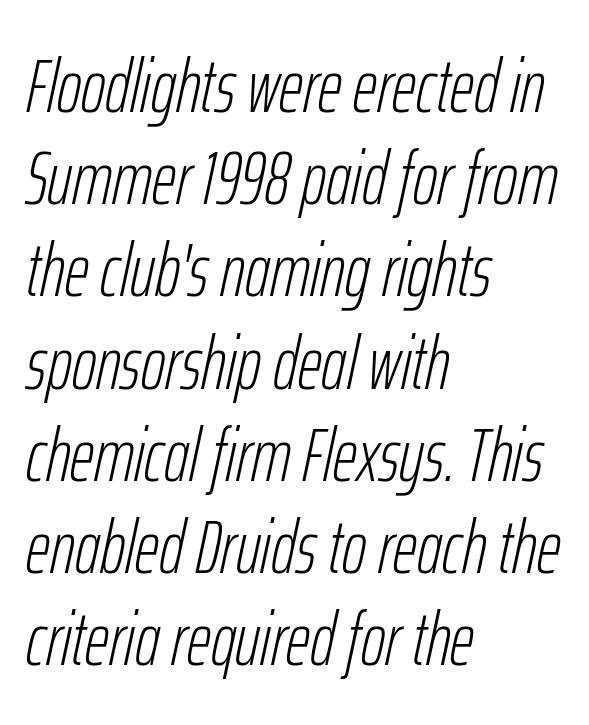
{"italic": "yes", "lean": "right", "slant_degrees": 12, "bold": "no", "weight": "light", "width": "condensed", "stroke_contrast": "low", "x_height": "medium", "monospaced": "no", "underline": "no", "align": "left", "line_spacing_ratio": 1.23, "letter_spacing": "normal", "letter_spacing_em": 0.0, "glyph_px": 75}
